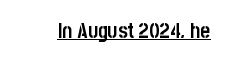
Q: Is the text bold? A: Yes.
Q: Is the text italic (slanted)? A: No, it is upright.
Q: Is the text underlined? A: Yes.
Q: Is the spacing between letters normal or unusually wide? A: Normal.
